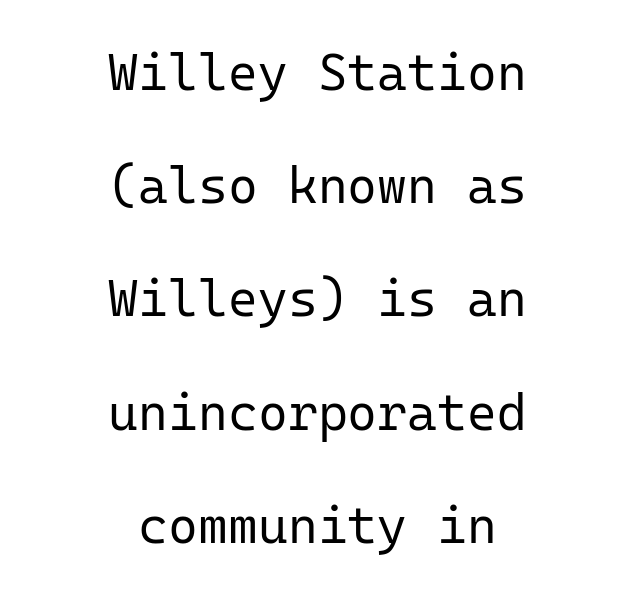
Descenders are the only things crossing below the line. The face looks like a standard text weight, possibly lighter. Regarding leading, the lines here are spaced well apart. Monospaced: the letters line up in strict vertical columns.
